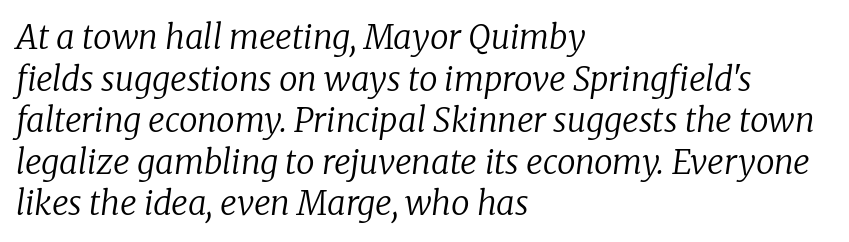
The image shows 33 px regular-weight serif type, italic (leaning right); set left-aligned, normal line spacing (1.26x), normal letter spacing, not underlined; low stroke contrast and a medium x-height.
